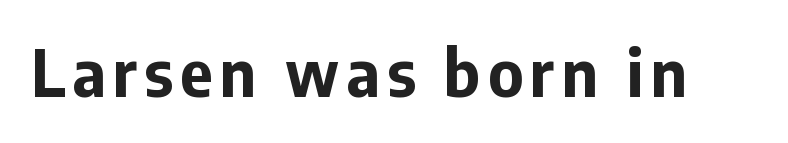
The image shows 64 px bold sans-serif type, upright; set not underlined; low stroke contrast and a medium x-height.
